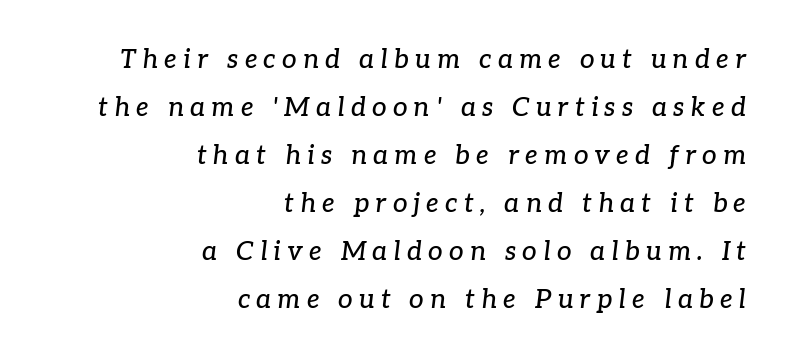
The paragraph shown leans on its right margin. The font's italic variant was chosen for this text. The gap between lines stays unmarked. You could only call the tracking loose — the letters float apart.
